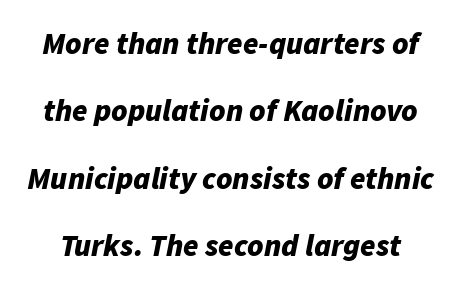
Q: Is the text bold? A: Yes.
Q: Is the text italic (slanted)? A: Yes, it leans right by about 11 degrees.
Q: Is the text underlined? A: No.
Q: Is the spacing between letters normal or unusually wide? A: Normal.
Q: Is the spacing between lines tight, normal or loose? A: Loose.
Q: Width (condensed, normal, or wide)? A: Normal.
Q: Stroke contrast? A: Low.
Q: x-height? A: Medium.
Q: Monospaced? A: No.
